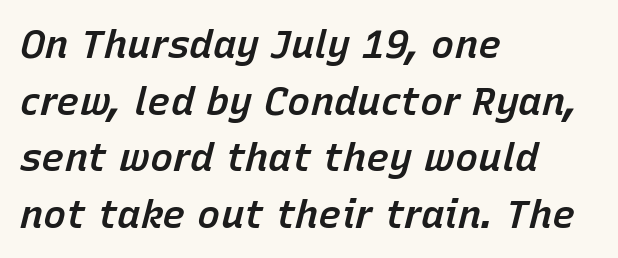
{"italic": "yes", "lean": "right", "slant_degrees": 15, "bold": "semi", "weight": "semibold", "width": "normal", "stroke_contrast": "low", "x_height": "medium", "monospaced": "no", "underline": "no", "align": "left", "line_spacing": "normal", "line_spacing_ratio": 1.45, "letter_spacing": "normal", "letter_spacing_em": 0.0, "glyph_px": 39}
